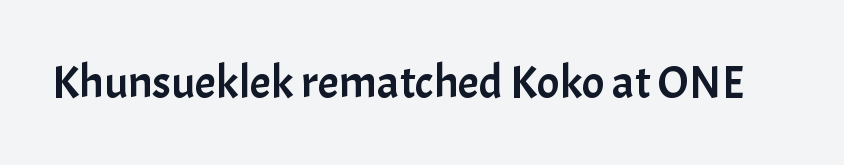
The image shows 47 px sans-serif type, upright; set normal letter spacing, not underlined; low stroke contrast and a medium x-height.
